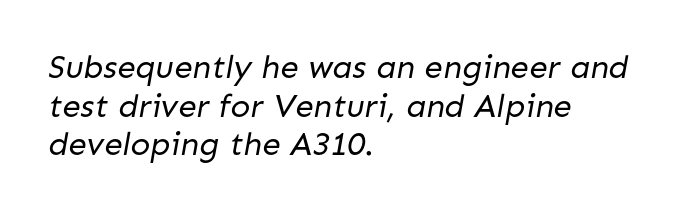
Q: Is the text bold? A: No.
Q: Is the typeface a serif or a sans-serif typeface? A: Sans-serif.
Q: Is the text underlined? A: No.
Q: How is the paragraph aligned? A: Left-aligned.
Q: Is the spacing between letters normal or unusually wide? A: Normal.
Q: Width (condensed, normal, or wide)? A: Normal.
Q: Stroke contrast? A: Low.
Q: x-height? A: Medium.
Q: Monospaced? A: No.
